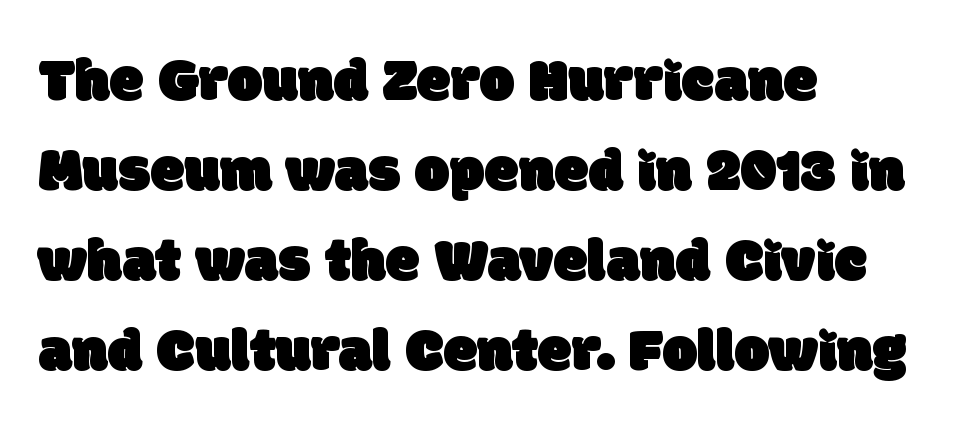
{"serif": "no", "width": "normal", "stroke_contrast": "low", "x_height": "large", "monospaced": "no", "underline": "no", "align": "left", "line_spacing": "normal", "line_spacing_ratio": 1.45, "letter_spacing": "normal", "letter_spacing_em": 0.0, "glyph_px": 62}
